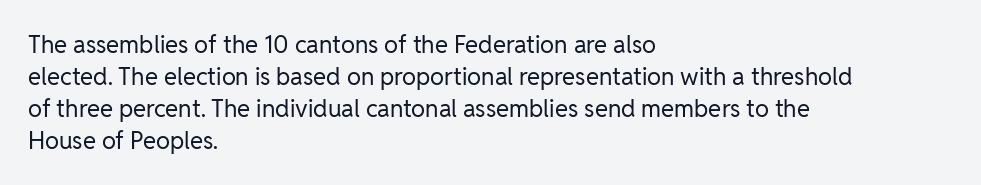
The image shows 24 px text type, upright; set left-aligned, normal line spacing (1.34x), normal letter spacing, not underlined.
